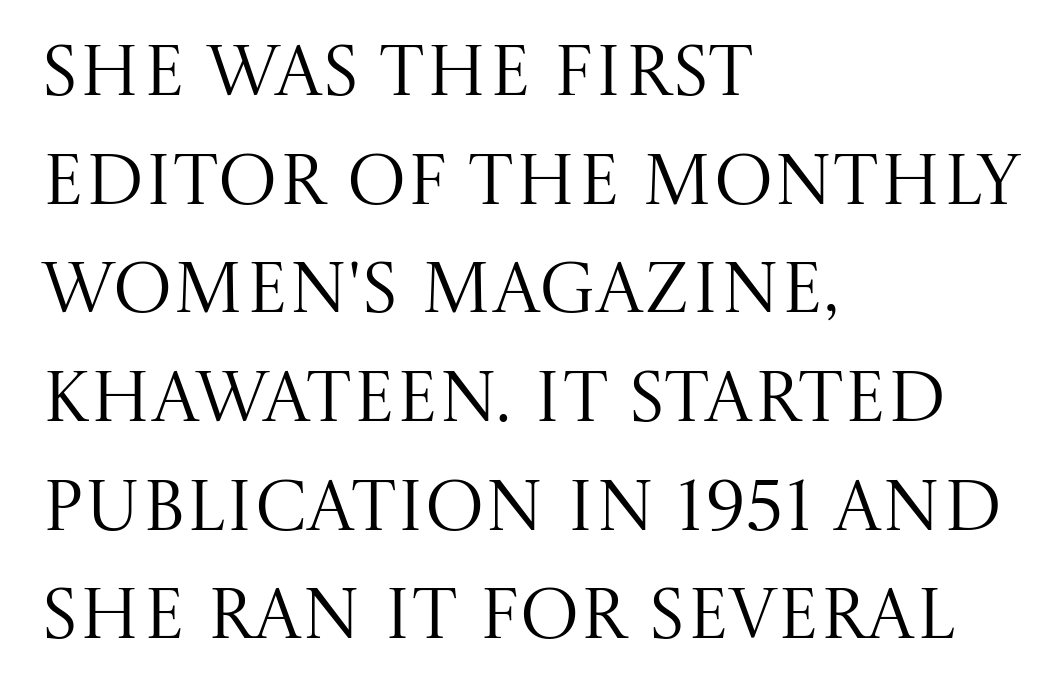
Weight: regular or lighter. Stroke terminals: seriffed. Note the varied advance widths — an 'i' is clearly narrower than an 'm'. Line spacing here is normal.
